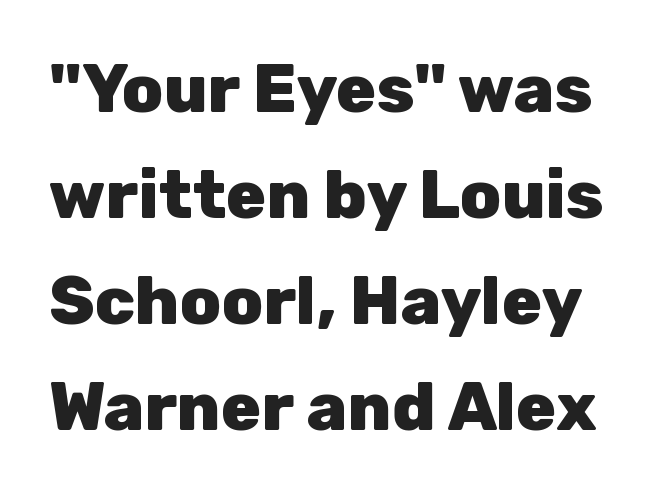
The passage shown is typed in a proportional face where columns would drift. The font is running at its bold setting. Lines of text with bare space underneath. Inter-character spacing is left at the font's built-in metrics. Does the lettering tilt? It doesn't — this is upright.
